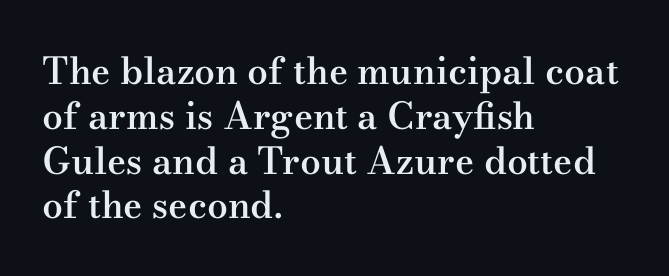
To sum up the face: it has serifs. Look at the tracking — it's just the regular setting, nothing added. Italic: no, the glyphs are upright roman. The sample has been set in demibold, a notch under bold.
